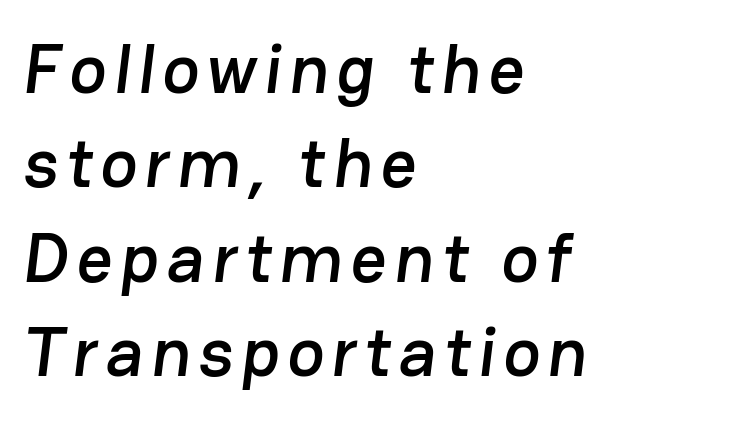
{"serif": "no", "width": "normal", "stroke_contrast": "low", "x_height": "medium", "monospaced": "no", "underline": "no", "align": "left", "line_spacing": "normal", "line_spacing_ratio": 1.35, "glyph_px": 70}
